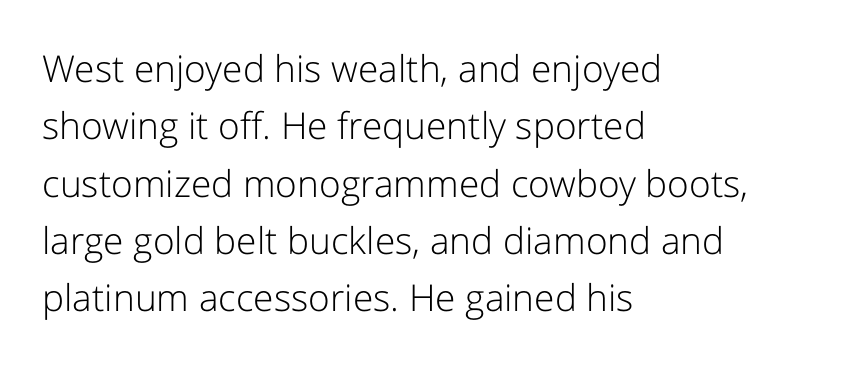
Descenders are the only things crossing below the line. Unlike a traditional serif, this face leaves its strokes unadorned. Every row of glyphs begins at an identical x-position on the left. The face used here is proportionally spaced, like ordinary book or web type.
